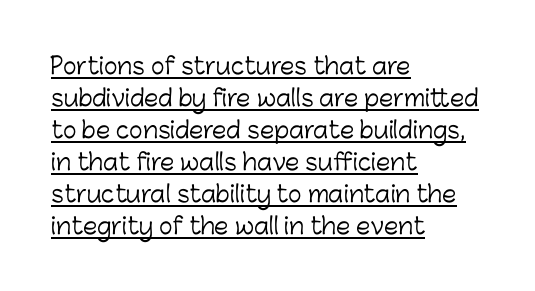
{"italic": "no", "bold": "no", "underline": "yes", "align": "left", "line_spacing": "normal", "line_spacing_ratio": 1.39, "letter_spacing": "normal", "letter_spacing_em": 0.0, "glyph_px": 23}
